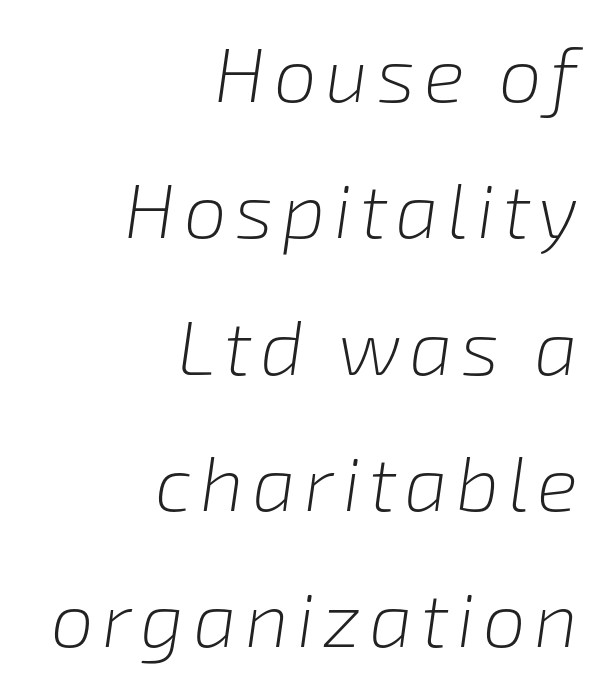
{"italic": "yes", "lean": "right", "slant_degrees": 8, "bold": "no", "weight": "light", "width": "normal", "stroke_contrast": "low", "x_height": "medium", "monospaced": "no", "underline": "no", "align": "right", "line_spacing_ratio": 1.77, "glyph_px": 77}
